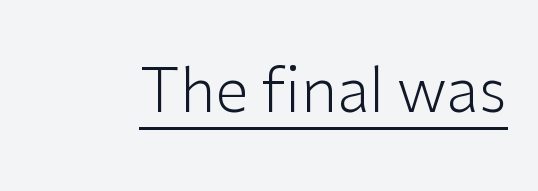
How are the letters spaced? Ordinarily, with no added tracking. The glyphs in this specimen are sans serif. Caption: lettering with a line underneath. Bold? No — there's no thickening of the strokes. This is the regular roman posture of the typeface.
